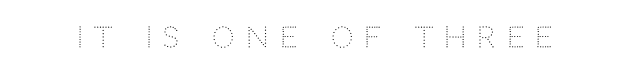
{"serif": "no", "italic": "no", "bold": "no", "weight": "light", "width": "normal", "stroke_contrast": "low", "x_height": "large", "monospaced": "no", "underline": "no", "letter_spacing": "wide", "letter_spacing_em": 0.4, "glyph_px": 28}
